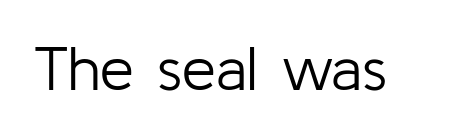
{"serif": "no", "italic": "no", "bold": "no", "weight": "light", "width": "normal", "stroke_contrast": "low", "x_height": "medium", "monospaced": "no", "underline": "no", "letter_spacing": "normal", "letter_spacing_em": 0.0, "glyph_px": 61}
